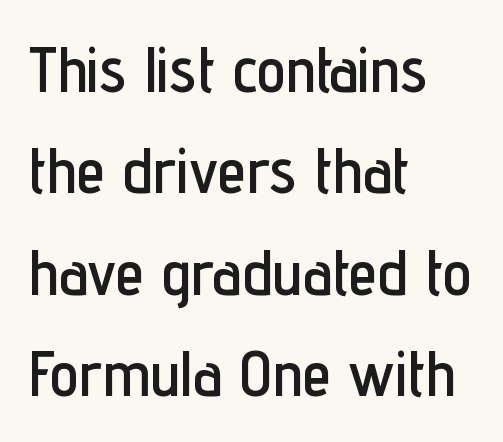
The image shows 65 px condensed sans-serif type, upright; set left-aligned, normal line spacing (1.56x), normal letter spacing, not underlined; low stroke contrast and a medium x-height.
